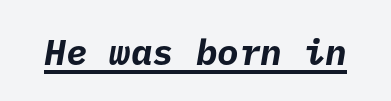
The image shows 36 px bold sans-serif type; set normal letter spacing, underlined; low stroke contrast and a medium x-height.
